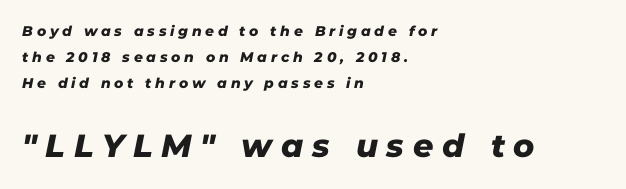
The image shows 32 px sans-serif type; set left-aligned, line spacing 1.87x, unusually wide letter spacing (+0.27 em), not underlined; the second (bottom) block is 2.29x larger; low stroke contrast and a medium x-height.
